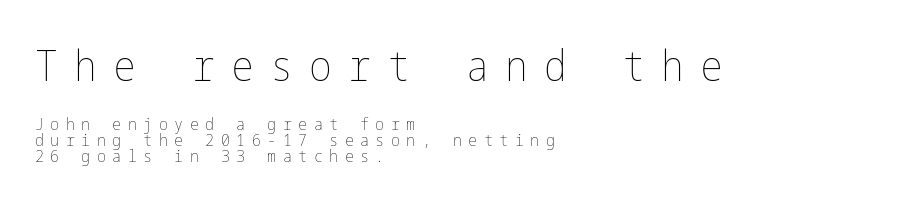
{"italic": "no", "bold": "no", "weight": "thin", "width": "condensed", "stroke_contrast": "low", "x_height": "medium", "underline": "no", "align": "left", "line_spacing": "tight", "line_spacing_ratio": 0.96, "letter_spacing": "wide", "letter_spacing_em": 0.38, "larger_block": "first", "size_ratio": 2.53, "glyph_px": 43}
